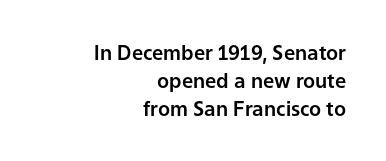
The image shows 20 px text type, upright; set right-aligned, normal line spacing (1.39x), normal letter spacing, not underlined.
